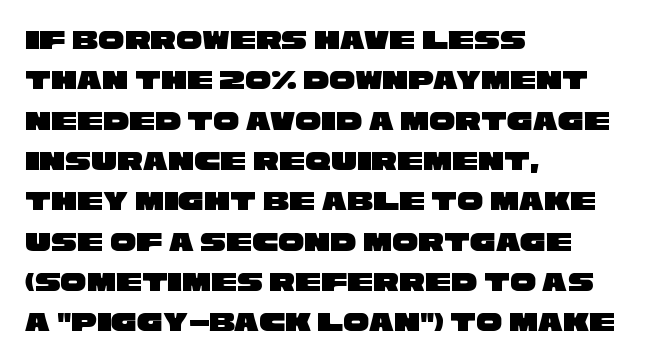
{"serif": "no", "width": "wide", "stroke_contrast": "low", "x_height": "large", "monospaced": "no", "underline": "no", "align": "left", "line_spacing": "normal", "line_spacing_ratio": 1.39, "letter_spacing": "normal", "letter_spacing_em": 0.0, "glyph_px": 29}
